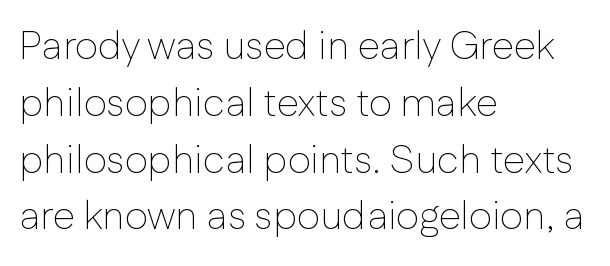
Q: Is the text bold? A: No.
Q: Is the text italic (slanted)? A: No, it is upright.
Q: Is the typeface a serif or a sans-serif typeface? A: Sans-serif.
Q: Is the text underlined? A: No.
Q: How is the paragraph aligned? A: Left-aligned.
Q: Is the spacing between letters normal or unusually wide? A: Normal.
Q: Is the spacing between lines tight, normal or loose? A: Normal.
Q: Width (condensed, normal, or wide)? A: Normal.
Q: Stroke contrast? A: Low.
Q: x-height? A: Medium.
Q: Monospaced? A: No.
